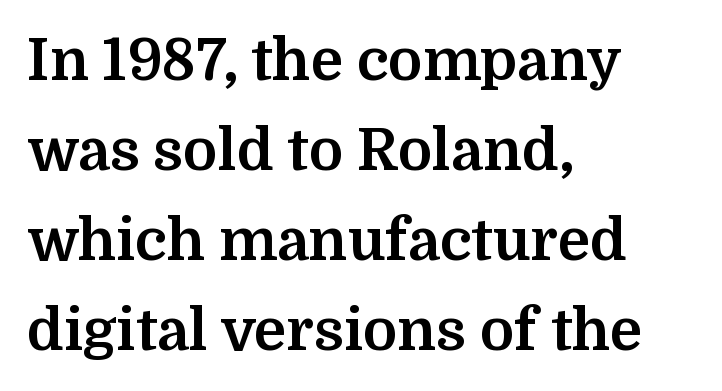
Honestly, the row spacing looks completely unremarkable. Teacher's note: observe the even left margin — that is flush-left alignment. Do the letters lean? They stand straight. Looks like regular typesetting: each glyph gets only the width it needs. Underline: absent. Each word holds together tightly as a unit, with standard inter-letter gaps.
